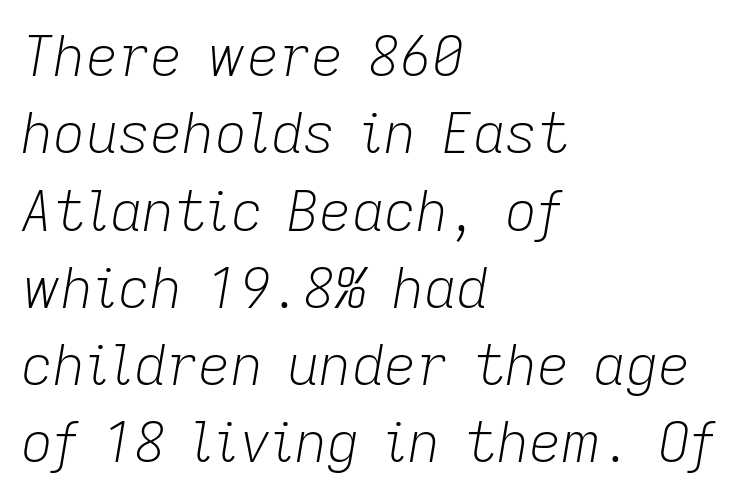
Horizontal bands of white between lines are of average thickness. Any mark beneath the type? The region is blank. The text block is weighted toward the left margin, trailing off unevenly rightward. An italicized treatment has been applied to the whole sample. Inter-character spacing is left at the font's built-in metrics. The passage shown is typed in a proportional face where columns would drift.
